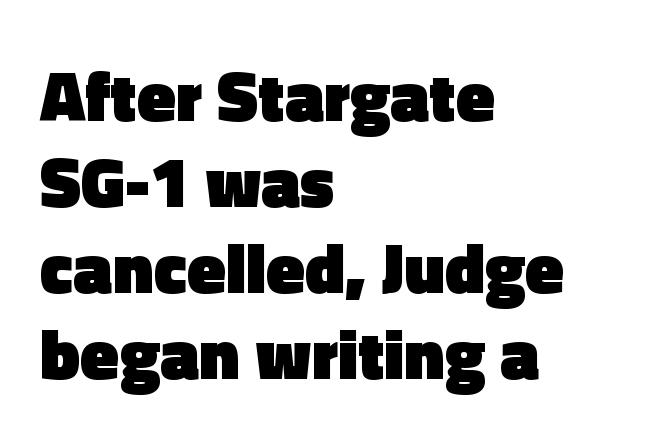
The image shows 71 px heavy sans-serif type, upright; set left-aligned, line spacing 1.21x, normal letter spacing, not underlined; a medium x-height.
